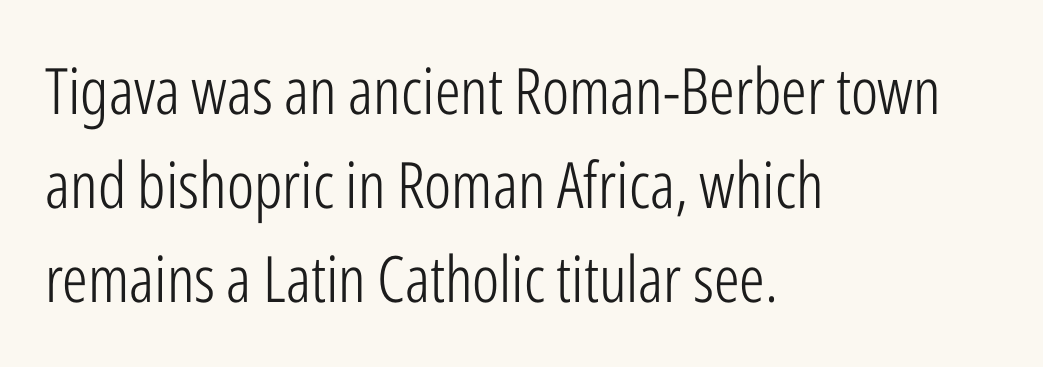
Q: Is the text bold? A: No.
Q: Is the text italic (slanted)? A: No, it is upright.
Q: Is the typeface a serif or a sans-serif typeface? A: Sans-serif.
Q: Is the text underlined? A: No.
Q: How is the paragraph aligned? A: Left-aligned.
Q: Is the spacing between letters normal or unusually wide? A: Normal.
Q: Is the spacing between lines tight, normal or loose? A: Normal.
Q: Width (condensed, normal, or wide)? A: Condensed.
Q: Stroke contrast? A: Low.
Q: x-height? A: Medium.
Q: Monospaced? A: No.
